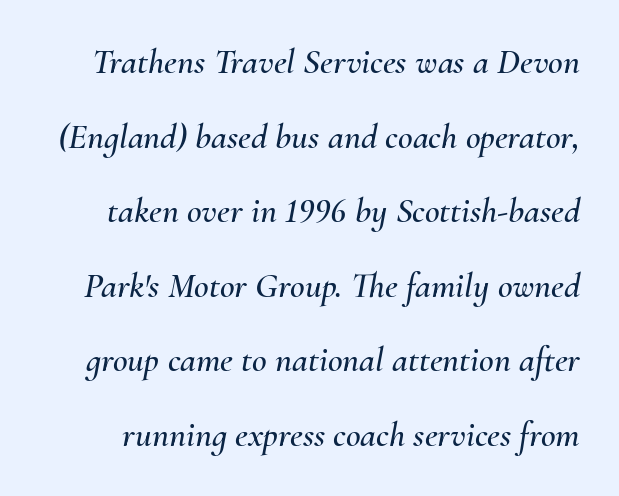
The image shows 36 px text type, italic (leaning right); set loose line spacing (2.07x), normal letter spacing, not underlined; medium stroke contrast and a small x-height.
